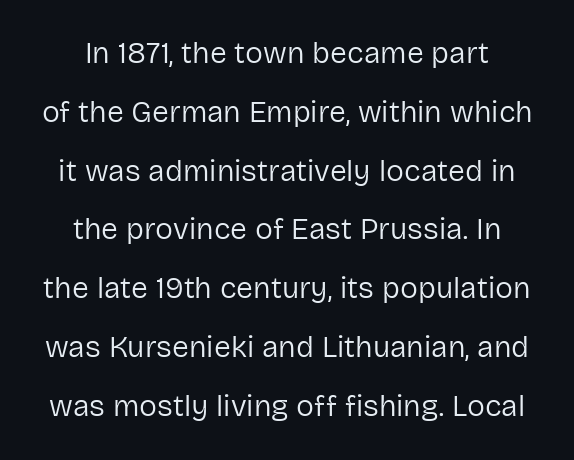
Q: Is the text bold? A: No.
Q: Is the text italic (slanted)? A: No, it is upright.
Q: Is the typeface a serif or a sans-serif typeface? A: Sans-serif.
Q: Is the text underlined? A: No.
Q: How is the paragraph aligned? A: Centered.
Q: Is the spacing between letters normal or unusually wide? A: Normal.
Q: Is the spacing between lines tight, normal or loose? A: Loose.
Q: Width (condensed, normal, or wide)? A: Normal.
Q: Stroke contrast? A: Low.
Q: x-height? A: Medium.
Q: Monospaced? A: No.
